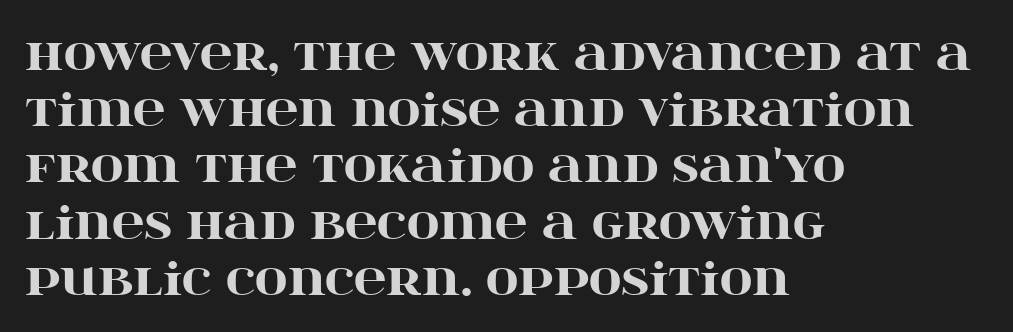
{"serif": "yes", "italic": "no", "bold": "yes", "weight": "heavy", "width": "wide", "stroke_contrast": "high", "x_height": "large", "monospaced": "no", "underline": "no", "align": "left", "line_spacing": "normal", "line_spacing_ratio": 1.25, "letter_spacing": "normal", "letter_spacing_em": 0.0, "glyph_px": 45}
